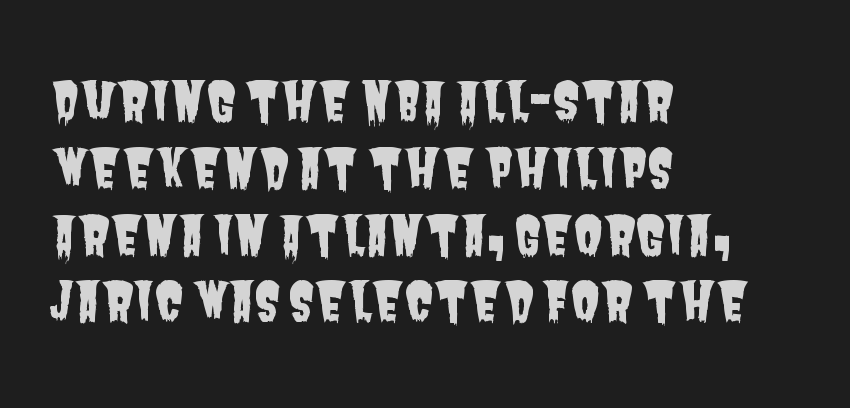
The image shows 53 px condensed sans-serif type; set left-aligned, normal line spacing (1.26x), normal letter spacing, not underlined; low stroke contrast and a large x-height.
